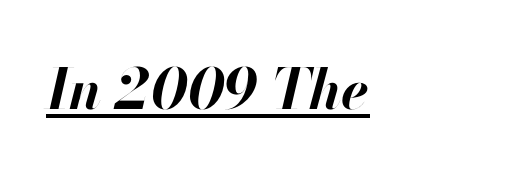
The specimen includes a rule beneath the text block's lines. Each letter keeps its own natural width here, so spacing adapts to shape. Characters follow at the spacing the type designer built in. Is the type bold? Yes — the strokes are clearly thick and heavy.
